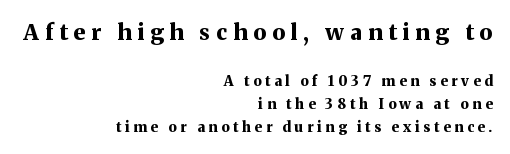
{"italic": "no", "bold": "yes", "underline": "no", "align": "right", "line_spacing": "normal", "line_spacing_ratio": 1.64, "letter_spacing": "wide", "letter_spacing_em": 0.27, "larger_block": "first", "size_ratio": 1.57, "glyph_px": 22}
